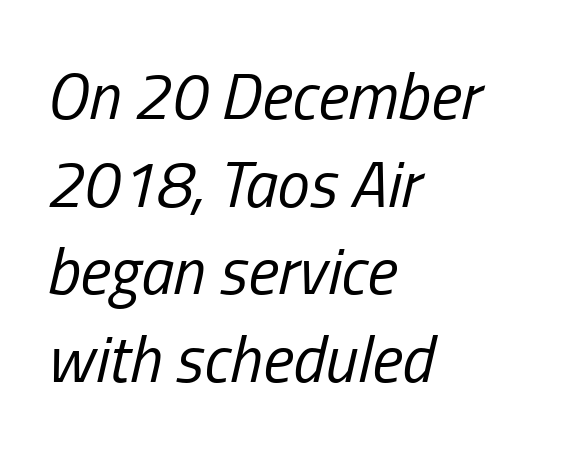
{"italic": "yes", "lean": "right", "slant_degrees": 13, "bold": "no", "weight": "regular", "width": "condensed", "stroke_contrast": "low", "x_height": "medium", "monospaced": "no", "underline": "no", "align": "left", "line_spacing": "normal", "line_spacing_ratio": 1.35, "letter_spacing": "normal", "letter_spacing_em": 0.0, "glyph_px": 65}
